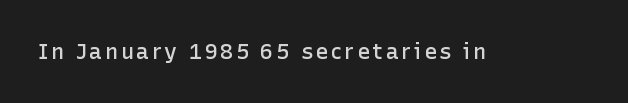
The image shows 22 px text type, upright; set not underlined.
